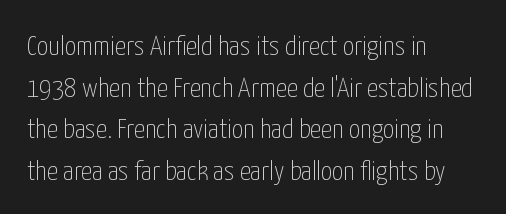
{"serif": "no", "italic": "no", "bold": "no", "weight": "thin", "width": "condensed", "stroke_contrast": "low", "x_height": "medium", "monospaced": "no", "underline": "no", "align": "left", "line_spacing": "normal", "line_spacing_ratio": 1.49, "letter_spacing": "normal", "letter_spacing_em": 0.0, "glyph_px": 28}
